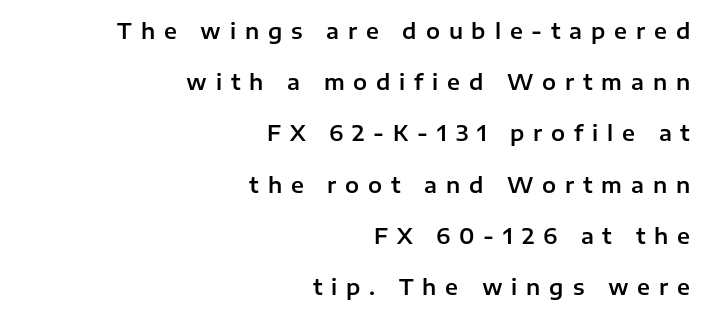
These lines stand farther apart than default settings would place them. How are the letters spaced? Widely, with obvious added tracking. Check under the words: just untouched page. The typography opts for an upright posture over an oblique one. Horizontally, the lines are justified to the trailing edge only.
